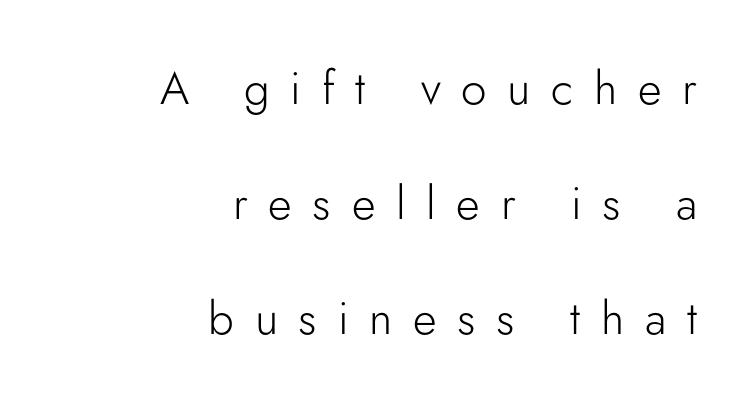
Q: Is the text bold? A: No.
Q: Is the text italic (slanted)? A: No, it is upright.
Q: Is the typeface a serif or a sans-serif typeface? A: Sans-serif.
Q: Is the text underlined? A: No.
Q: How is the paragraph aligned? A: Right-aligned.
Q: Is the spacing between letters normal or unusually wide? A: Unusually wide.
Q: Is the spacing between lines tight, normal or loose? A: Loose.
Q: Width (condensed, normal, or wide)? A: Normal.
Q: Stroke contrast? A: Low.
Q: x-height? A: Small.
Q: Monospaced? A: No.
